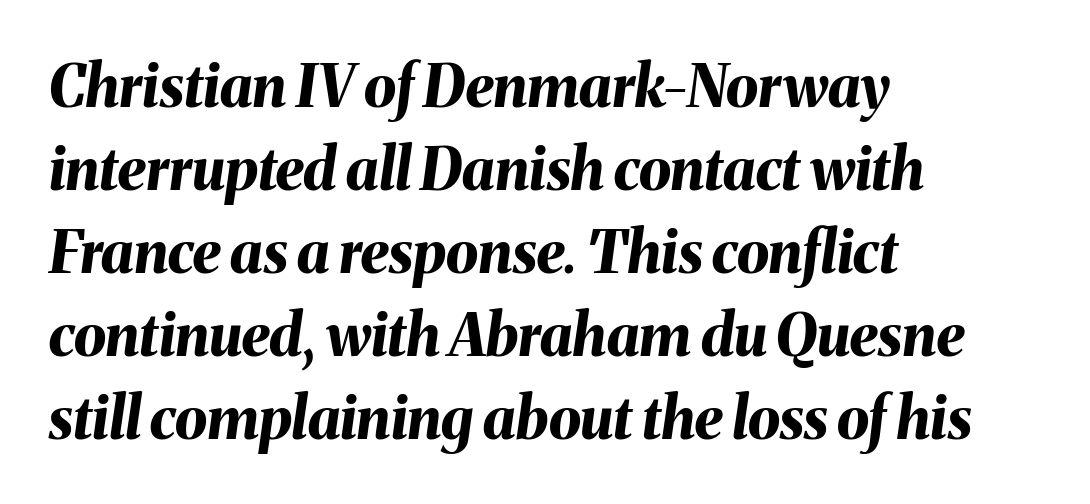
The font is running at its bold setting. This rendering features lettering with no underline. The line texture is even and compact thanks to regular tracking. A typesetter would call this proportional, since set widths differ per character.
